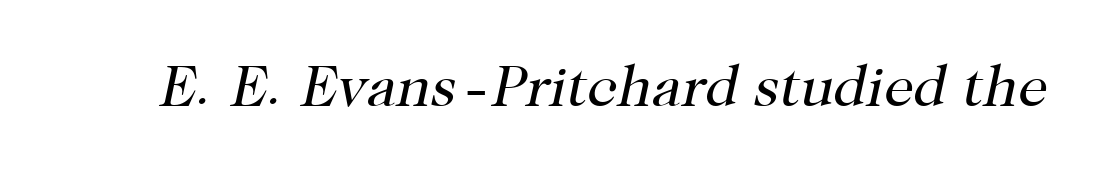
Compared with typical body copy, the letter spacing here is the same. The letters look calm and open, with moderate or lighter stems. Here the designer chose a conventional face with non-uniform glyph widths. Slant detected: the letters are inclined.
